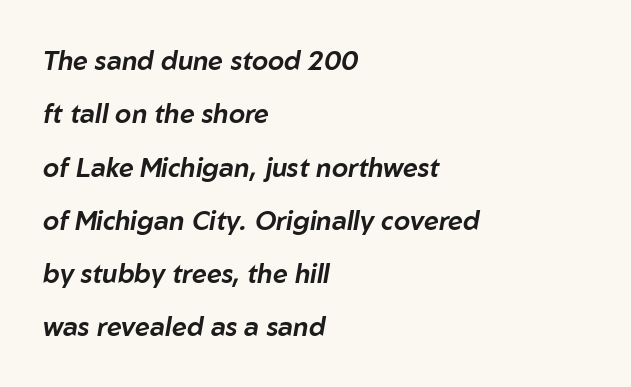
{"italic": "yes", "lean": "right", "slant_degrees": 10, "underline": "no", "align": "left", "line_spacing": "loose", "line_spacing_ratio": 2.05, "letter_spacing": "normal", "letter_spacing_em": 0.0, "glyph_px": 26}
